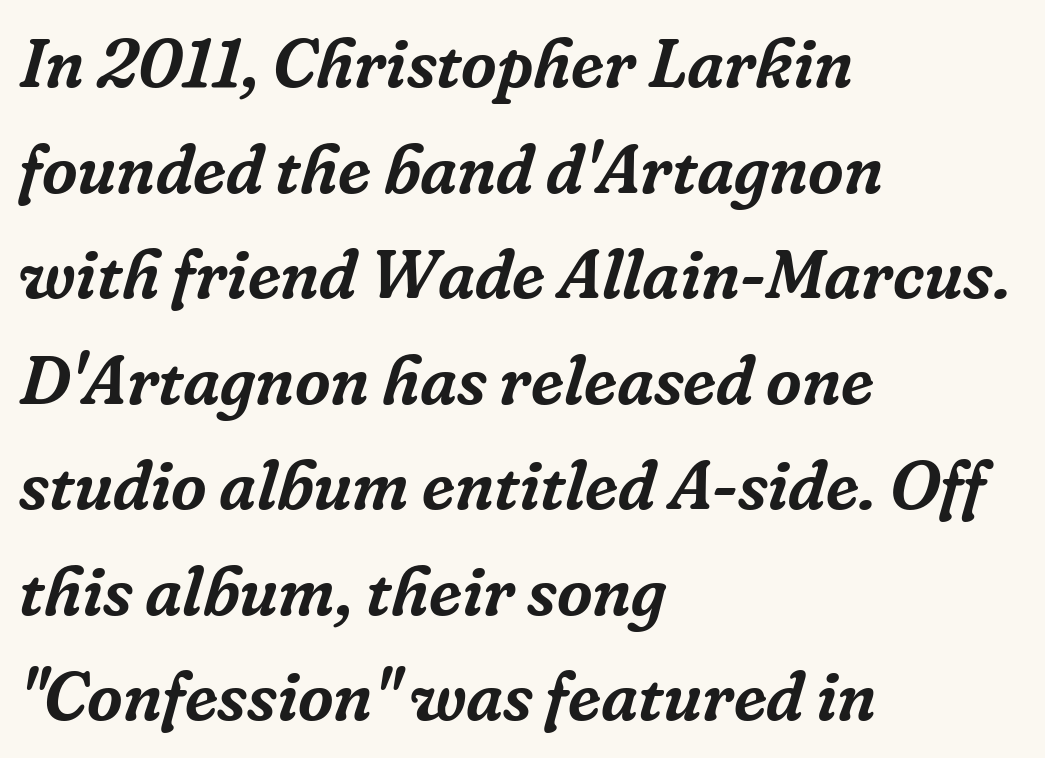
The image shows 69 px serif type, italic (leaning right); set left-aligned, normal line spacing (1.53x), normal letter spacing, not underlined; low stroke contrast and a medium x-height.
